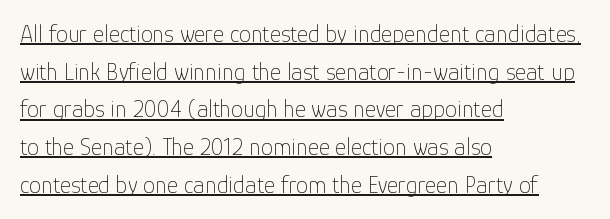
Q: Is the text bold? A: No.
Q: Is the text italic (slanted)? A: No, it is upright.
Q: Is the text underlined? A: Yes.
Q: How is the paragraph aligned? A: Left-aligned.
Q: Is the spacing between letters normal or unusually wide? A: Normal.
Q: Is the spacing between lines tight, normal or loose? A: Normal.
